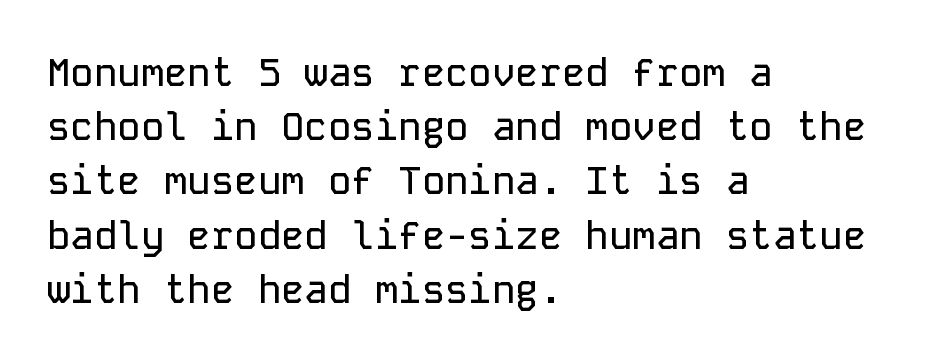
The image shows 39 px sans-serif type, upright, monospaced; set left-aligned, normal line spacing (1.39x), normal letter spacing, not underlined; low stroke contrast and a medium x-height.
